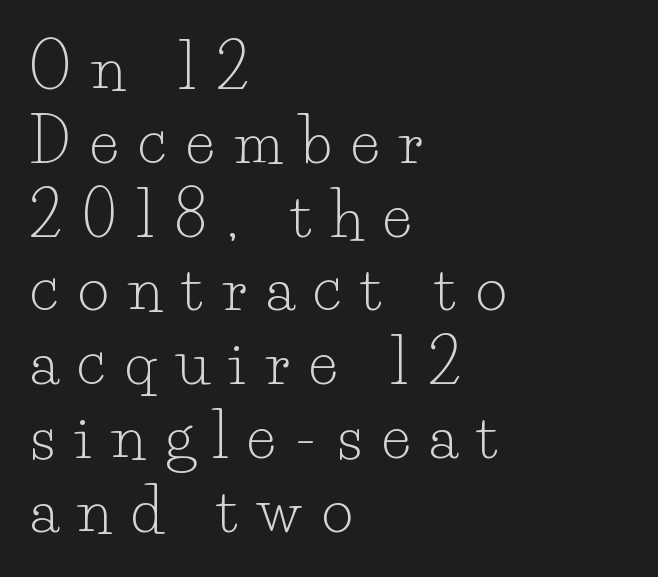
The image shows 60 px light serif type, upright; set left-aligned, line spacing 1.23x, unusually wide letter spacing (+0.33 em), not underlined; low stroke contrast and a small x-height.
